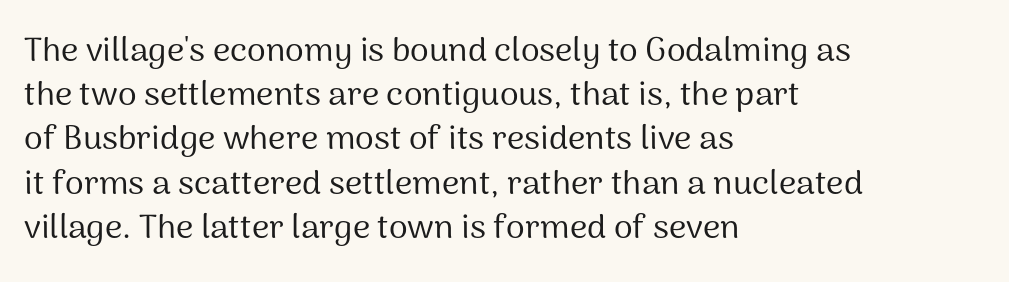
Is the block centered? No — it sits flush against the left margin. Posture: straight, roman, zero tilt. You could call the tracking neutral — neither tight nor loose. Are there feet on the stems? There aren't — it's a sans.
